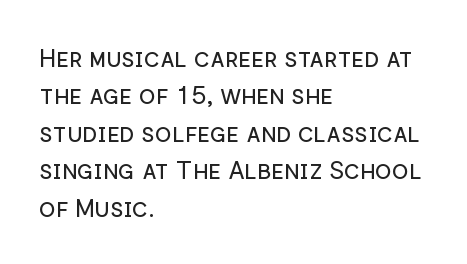
The image shows 25 px text type, upright; set left-aligned, normal line spacing (1.5x), normal letter spacing, not underlined.
